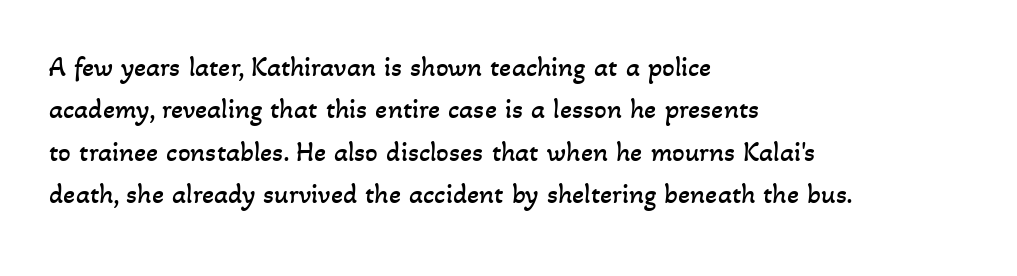
Decoration check: the copy has no underline. Think of a printed novel: that variable character pitch is what you see here. In terms of leading, this rendering sits right in the middle. Nothing unusual about the tracking: characters are spaced as the font intends. Stroke thickness stays within the range of a standard reading face or lighter. Short and long lines alike share a common starting point at left.
